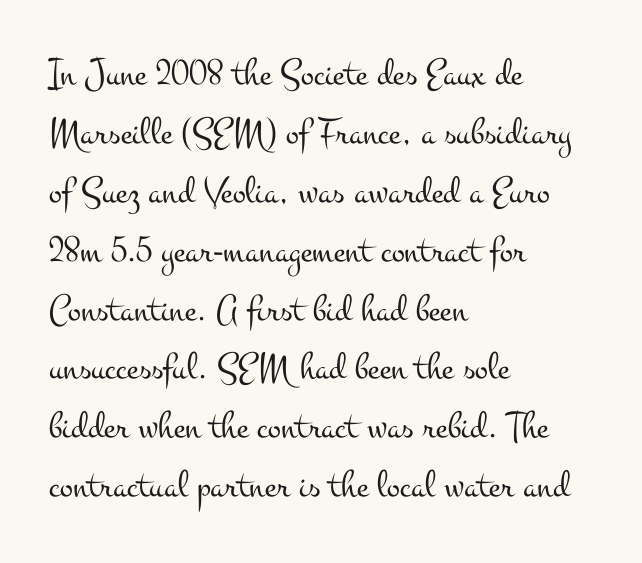
Compared with a typical body face, this is equally light or lighter still. Tracking value appears to be zero — textbook default spacing. The letters carry serifs — small finishing strokes at the ends of their stems. The typesetter chose a ragged-right arrangement here.
